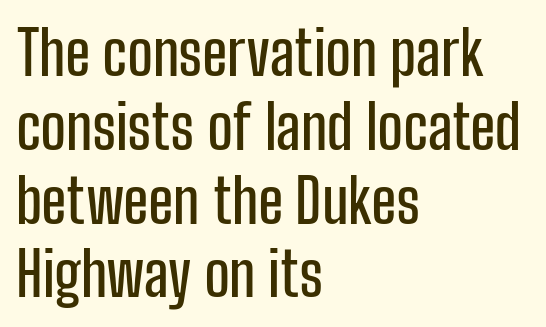
Q: Is the text italic (slanted)? A: No, it is upright.
Q: Is the typeface a serif or a sans-serif typeface? A: Sans-serif.
Q: Is the text underlined? A: No.
Q: How is the paragraph aligned? A: Left-aligned.
Q: Is the spacing between letters normal or unusually wide? A: Normal.
Q: Width (condensed, normal, or wide)? A: Condensed.
Q: Stroke contrast? A: Low.
Q: x-height? A: Medium.
Q: Monospaced? A: No.
